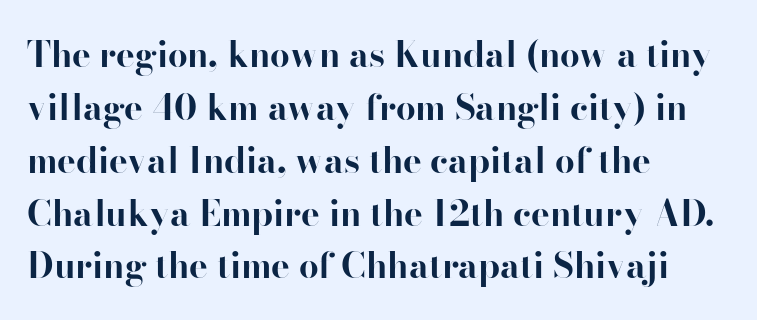
Observe the serifs anchoring each vertical stroke in this sample. The characters look thick and weighty, a clear bold. Does the lettering tilt? It doesn't — this is upright. Students, note that the glyphs here touch the page at normal intervals. Each row of text sits above clean, open space. The text block is weighted toward the left margin, trailing off unevenly rightward.
